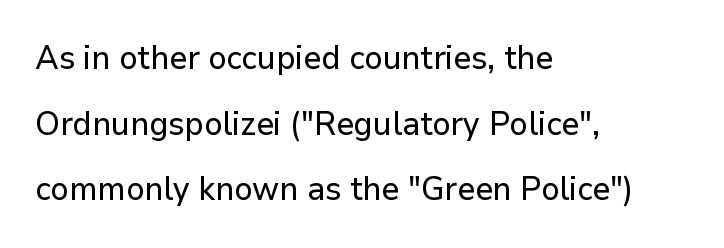
{"serif": "no", "italic": "no", "width": "normal", "stroke_contrast": "low", "x_height": "medium", "monospaced": "no", "underline": "no", "align": "left", "line_spacing": "loose", "line_spacing_ratio": 1.99, "letter_spacing": "normal", "letter_spacing_em": 0.0, "glyph_px": 33}
